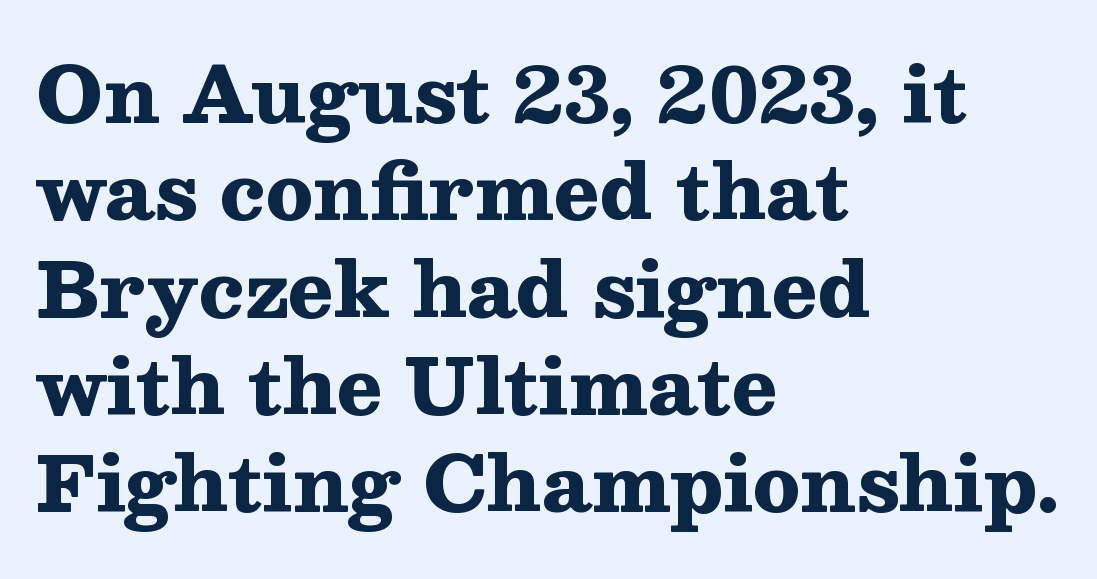
Q: Is the text bold? A: Yes.
Q: Is the text italic (slanted)? A: No, it is upright.
Q: Is the typeface a serif or a sans-serif typeface? A: Serif.
Q: Is the text underlined? A: No.
Q: How is the paragraph aligned? A: Left-aligned.
Q: Is the spacing between letters normal or unusually wide? A: Normal.
Q: Is the spacing between lines tight, normal or loose? A: Normal.
Q: Width (condensed, normal, or wide)? A: Wide.
Q: Stroke contrast? A: Medium.
Q: x-height? A: Medium.
Q: Monospaced? A: No.
